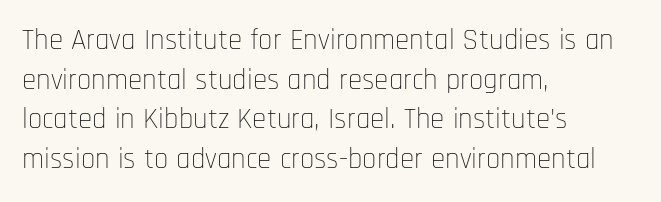
Q: Is the text bold? A: No.
Q: Is the text italic (slanted)? A: No, it is upright.
Q: Is the typeface a serif or a sans-serif typeface? A: Sans-serif.
Q: Is the text underlined? A: No.
Q: How is the paragraph aligned? A: Left-aligned.
Q: Is the spacing between letters normal or unusually wide? A: Normal.
Q: Is the spacing between lines tight, normal or loose? A: Normal.
Q: Width (condensed, normal, or wide)? A: Condensed.
Q: Stroke contrast? A: Low.
Q: x-height? A: Large.
Q: Monospaced? A: No.
